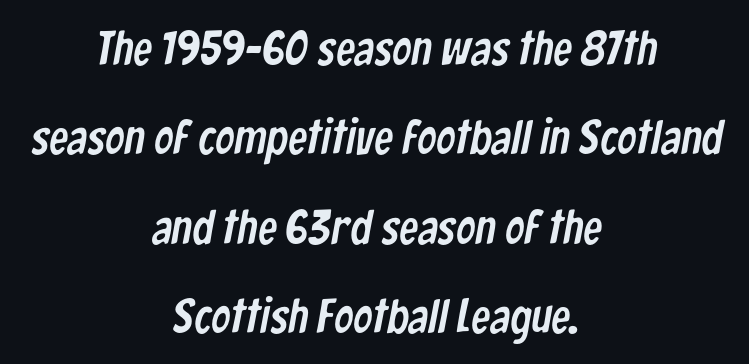
In CSS terms this would be text-align: center. Note the varied advance widths — an 'i' is clearly narrower than an 'm'. Is this a sans? Yes — the strokes have no serifs. Anything drawn beneath the words? Only blank space. Characters follow at the spacing the type designer built in.
